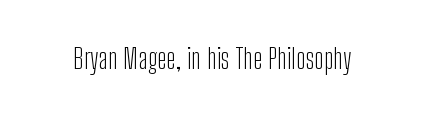
Q: Is the text bold? A: No.
Q: Is the text italic (slanted)? A: No, it is upright.
Q: Is the typeface a serif or a sans-serif typeface? A: Sans-serif.
Q: Is the text underlined? A: No.
Q: Is the spacing between letters normal or unusually wide? A: Normal.
Q: Width (condensed, normal, or wide)? A: Condensed.
Q: Stroke contrast? A: Low.
Q: x-height? A: Medium.
Q: Monospaced? A: No.
